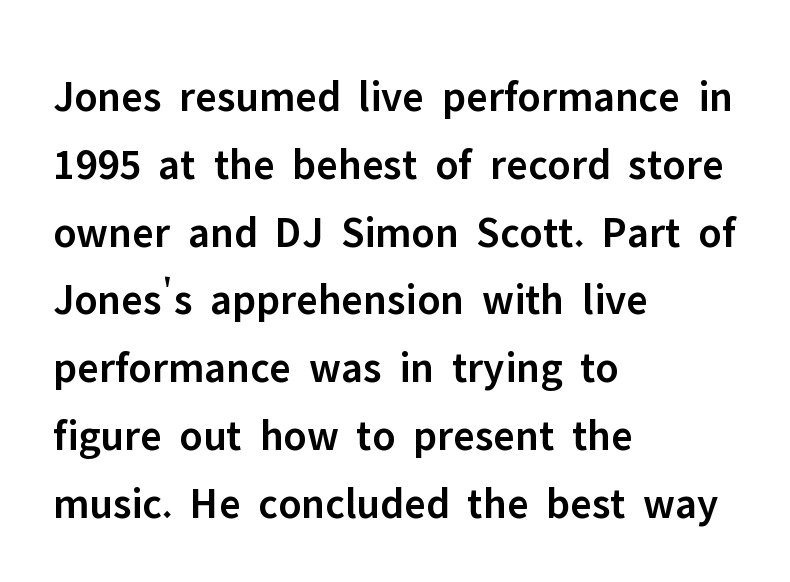
There is no visible air inserted between adjacent glyphs. The rendering uses natural spacing where letterforms have individual widths. No italicization has been applied; the sample stays upright. Each row of text sits above clean, open space.
